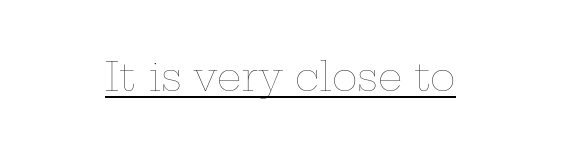
Q: Is the text bold? A: No.
Q: Is the text italic (slanted)? A: No, it is upright.
Q: Is the text underlined? A: Yes.
Q: Is the spacing between letters normal or unusually wide? A: Normal.
Q: Width (condensed, normal, or wide)? A: Wide.
Q: Stroke contrast? A: Low.
Q: x-height? A: Medium.
Q: Monospaced? A: No.
